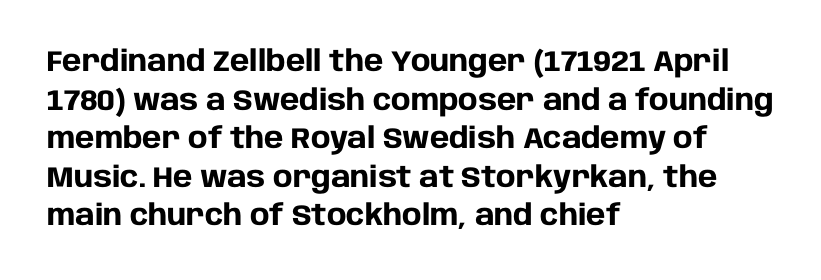
{"serif": "no", "italic": "no", "bold": "yes", "weight": "heavy", "width": "normal", "stroke_contrast": "low", "x_height": "large", "monospaced": "no", "underline": "no", "align": "left", "line_spacing": "normal", "line_spacing_ratio": 1.33, "letter_spacing": "normal", "letter_spacing_em": 0.0, "glyph_px": 29}
